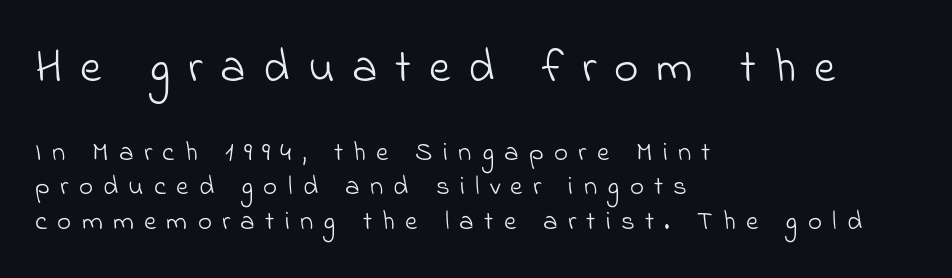
Q: Is the text bold? A: No.
Q: Is the typeface a serif or a sans-serif typeface? A: Sans-serif.
Q: Is the text underlined? A: No.
Q: How is the paragraph aligned? A: Left-aligned.
Q: Is the spacing between letters normal or unusually wide? A: Unusually wide.
Q: Is the spacing between lines tight, normal or loose? A: Normal.
Q: Which block of text is set in a larger size, the first (top) or the second (bottom)? A: The first (top) one.
Q: Width (condensed, normal, or wide)? A: Normal.
Q: Stroke contrast? A: Low.
Q: x-height? A: Small.
Q: Monospaced? A: No.
